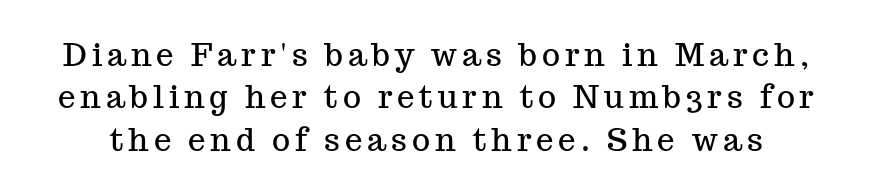
{"serif": "yes", "italic": "no", "width": "normal", "stroke_contrast": "medium", "x_height": "medium", "monospaced": "no", "underline": "no", "line_spacing": "normal", "line_spacing_ratio": 1.37, "glyph_px": 31}
